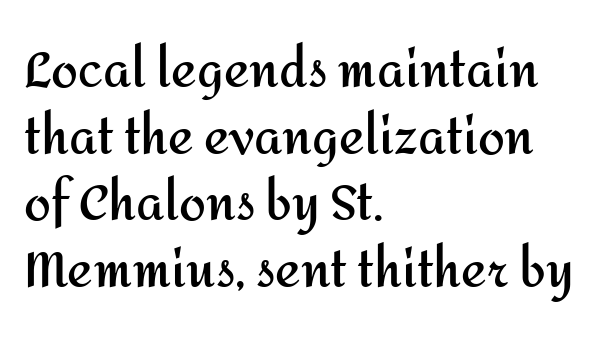
The image shows 48 px semibold sans-serif type, upright; set left-aligned, normal line spacing (1.39x), normal letter spacing, not underlined; medium stroke contrast and a medium x-height.
